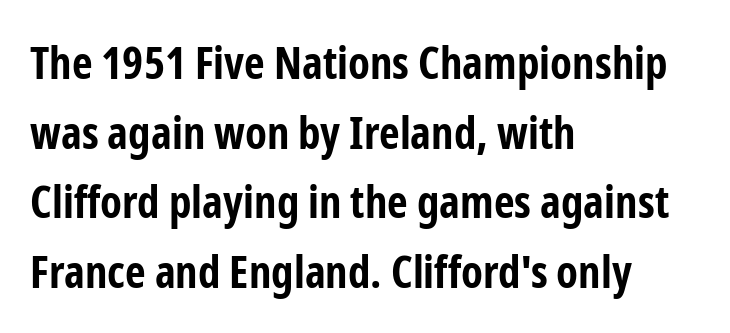
The image shows 45 px bold, condensed sans-serif type, upright; set left-aligned, normal line spacing (1.55x), normal letter spacing, not underlined; low stroke contrast and a medium x-height.
